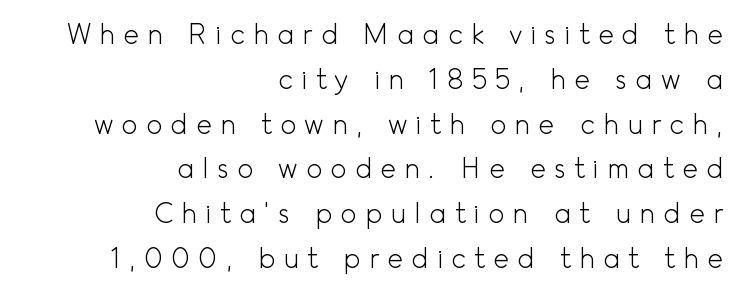
The image shows 27 px text type, upright; set right-aligned, normal line spacing (1.66x), unusually wide letter spacing (+0.3 em), not underlined.
